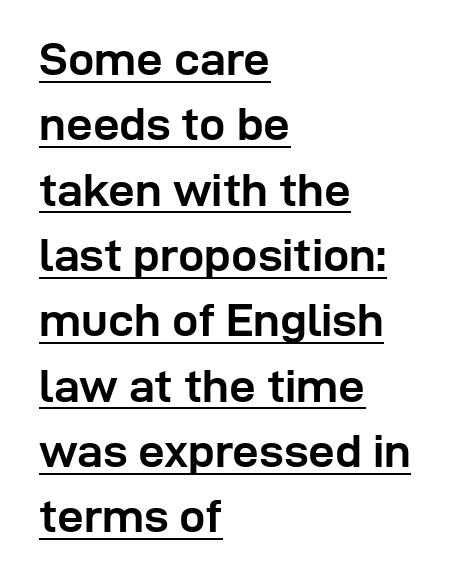
{"serif": "no", "italic": "no", "bold": "yes", "weight": "semibold", "width": "normal", "stroke_contrast": "low", "x_height": "medium", "monospaced": "no", "underline": "yes", "align": "left", "line_spacing": "normal", "line_spacing_ratio": 1.39, "letter_spacing": "normal", "letter_spacing_em": 0.0, "glyph_px": 47}
